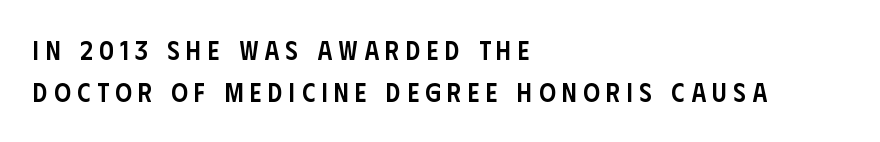
{"italic": "no", "bold": "semi", "underline": "no", "align": "left", "line_spacing": "normal", "line_spacing_ratio": 1.62, "letter_spacing": "wide", "letter_spacing_em": 0.25, "glyph_px": 26}
